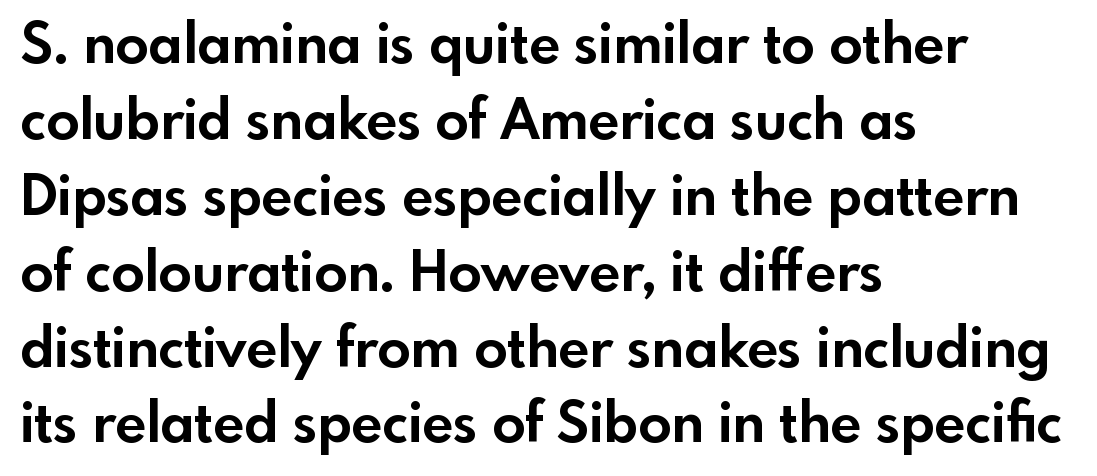
{"serif": "no", "italic": "no", "bold": "yes", "weight": "bold", "width": "normal", "x_height": "small", "monospaced": "no", "underline": "no", "align": "left", "line_spacing": "normal", "line_spacing_ratio": 1.38, "letter_spacing": "normal", "letter_spacing_em": 0.0, "glyph_px": 55}
